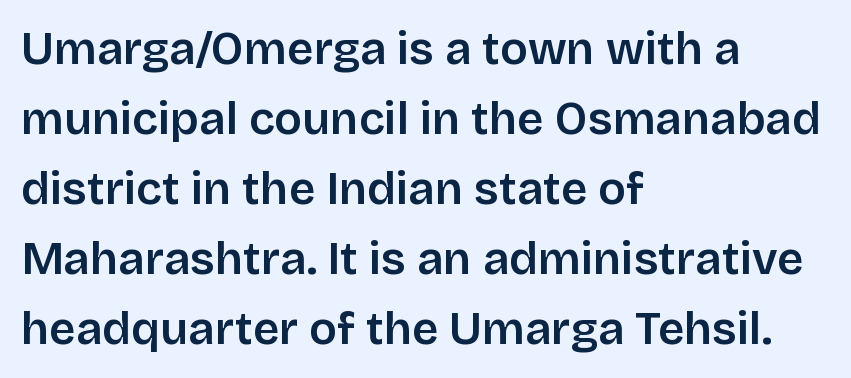
This sample uses an upright cut, with every glyph sitting square on the baseline. Lines of text with bare space underneath. Proportional: the letters do not fall into vertical columns. Typographic density is moderately raised because the face is semibold.
